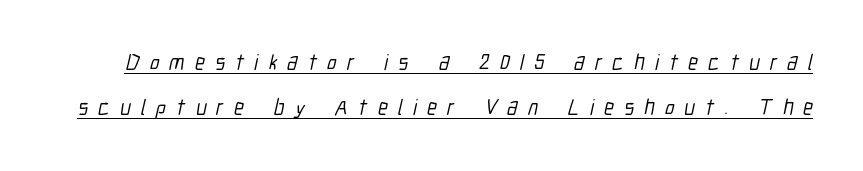
Q: Is the text underlined? A: Yes.
Q: Is the spacing between letters normal or unusually wide? A: Unusually wide.
Q: Is the spacing between lines tight, normal or loose? A: Loose.
